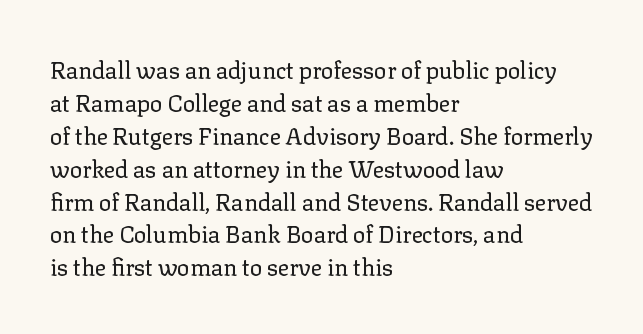
Honestly, the row spacing looks completely unremarkable. Caption: face not bold, strokes unweighted. Posture: vertical. This rendering features lettering with no underline. The setting favours the left margin, as ordinary paragraphs usually do.
